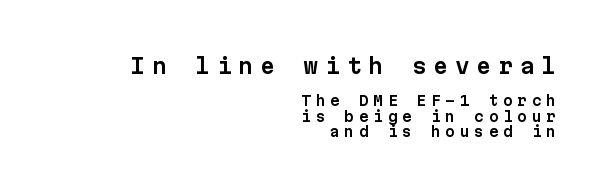
These lines have a slow, spaced-out rhythm from letter to letter. Reading down the block, your eye finds every line finishing at a fixed right position. Quick note: underline off. Successive baselines arrive quickly, one right under another.
